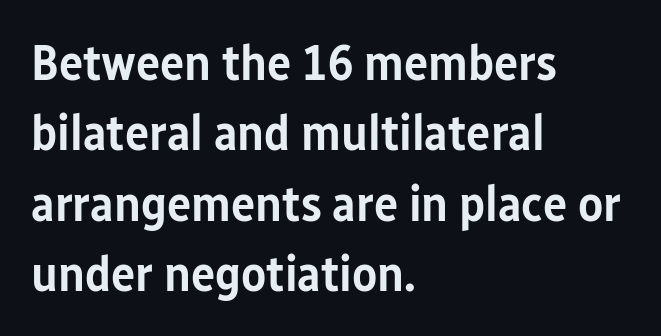
{"serif": "no", "italic": "no", "bold": "semi", "weight": "semibold", "width": "condensed", "stroke_contrast": "low", "x_height": "medium", "monospaced": "no", "underline": "no", "align": "left", "line_spacing": "normal", "line_spacing_ratio": 1.38, "letter_spacing": "normal", "letter_spacing_em": 0.0, "glyph_px": 51}
